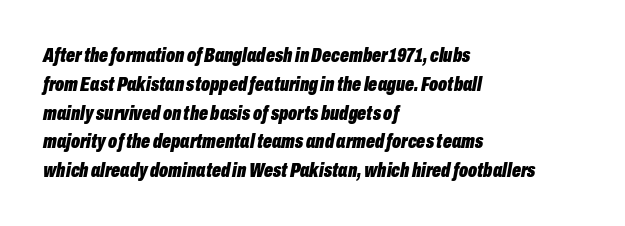
{"italic": "yes", "lean": "right", "slant_degrees": 10, "bold": "yes", "underline": "no", "align": "left", "line_spacing": "normal", "line_spacing_ratio": 1.37, "letter_spacing": "normal", "letter_spacing_em": 0.0, "glyph_px": 21}
